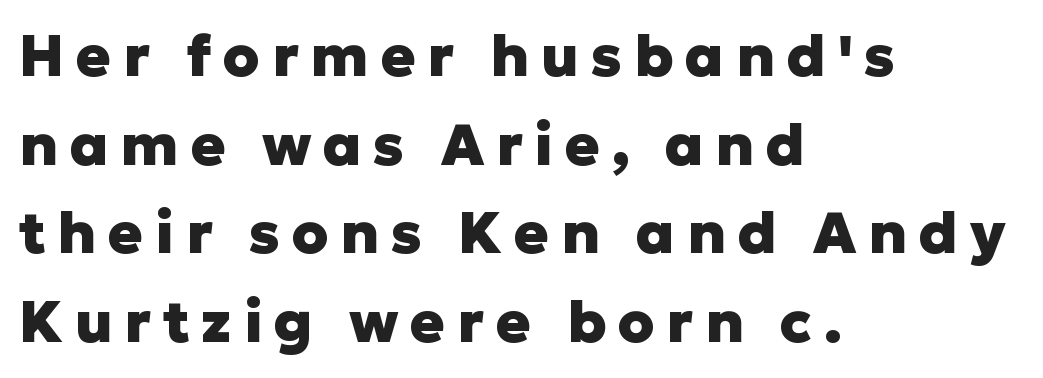
{"serif": "no", "italic": "no", "bold": "yes", "weight": "heavy", "width": "normal", "stroke_contrast": "low", "x_height": "medium", "monospaced": "no", "underline": "no", "align": "left", "line_spacing": "normal", "line_spacing_ratio": 1.53, "letter_spacing": "wide", "letter_spacing_em": 0.2, "glyph_px": 58}
